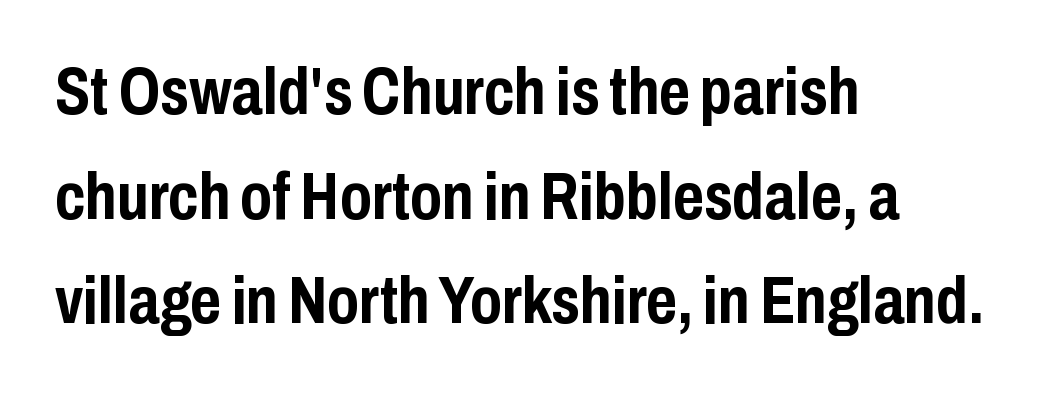
{"serif": "no", "italic": "no", "bold": "yes", "weight": "semibold", "width": "condensed", "stroke_contrast": "low", "x_height": "medium", "monospaced": "no", "underline": "no", "align": "left", "line_spacing": "normal", "line_spacing_ratio": 1.56, "letter_spacing": "normal", "letter_spacing_em": 0.0, "glyph_px": 67}
